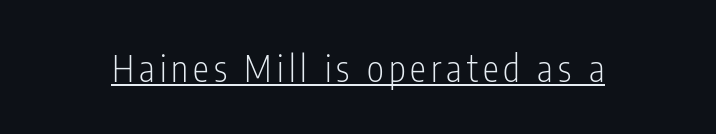
Q: Is the text bold? A: No.
Q: Is the text italic (slanted)? A: No, it is upright.
Q: Is the typeface a serif or a sans-serif typeface? A: Sans-serif.
Q: Is the text underlined? A: Yes.
Q: Width (condensed, normal, or wide)? A: Condensed.
Q: Stroke contrast? A: Low.
Q: x-height? A: Medium.
Q: Monospaced? A: No.
